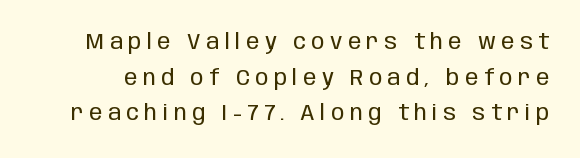
Leading matches the norm, producing a regular column. The specimen reads as upright at a glance. Only glyphs here, with clear space below each row. Observe the wide spacing: letters keep a clear distance from each other. No heavy texture on the line: the type isn't bold.
